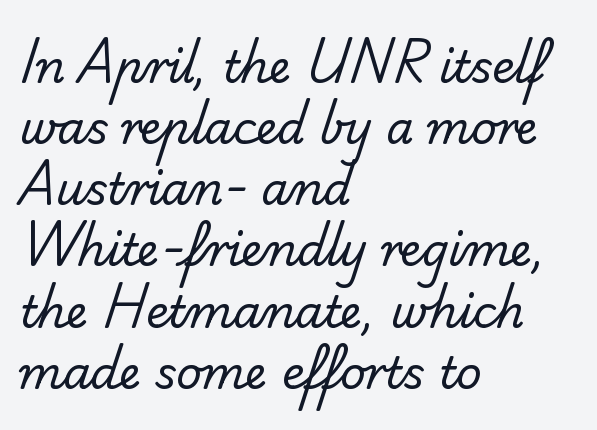
This rendering leaves character spacing at its baseline value. The glyphs in this specimen are sans serif. A classic flush-left, rag-right setting is used for this passage. Spacing verdict: proportional, widths tailored to each character. Baseline-to-baseline distance is the conventional proportion of letter height. Check under the words: just untouched page.
